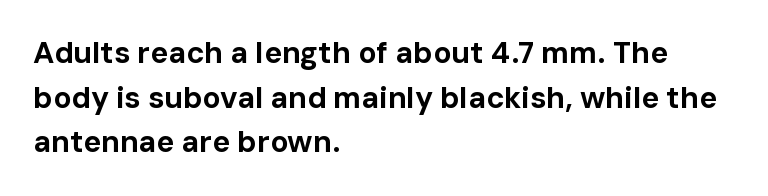
The passage shown is not underscored anywhere. In terms of weight, the rendering is a true, heavy bold. This rendering leaves character spacing at its baseline value. Character widths vary here, with narrow letters taking less room than wide ones.
